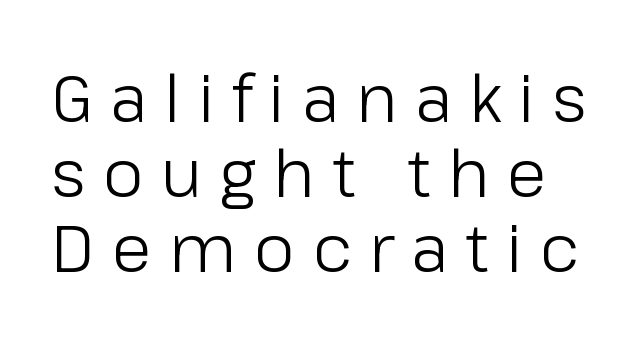
The passage shown is typed in a proportional face where columns would drift. No feet cap the strokes, marking this as sans-serif type. Glyph-to-glyph distance is far greater than everyday printed text. The leading is snug, giving the passage a crowded texture.
